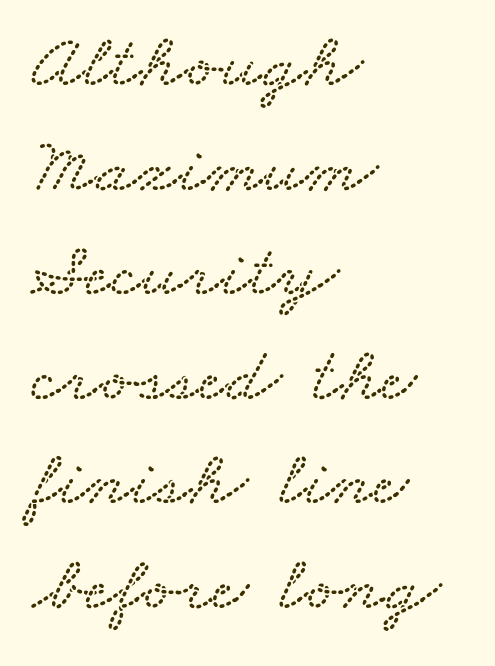
The image shows 78 px wide type; set left-aligned, normal line spacing (1.34x), normal letter spacing, not underlined; low stroke contrast and a small x-height.
